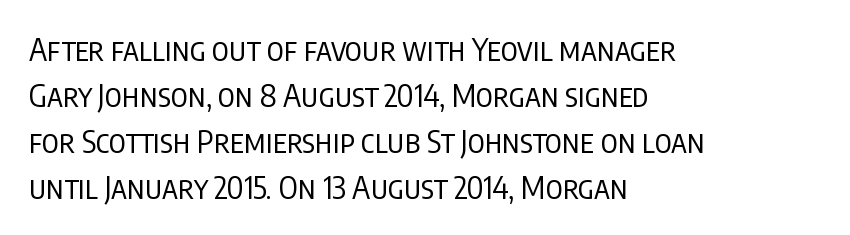
The image shows 31 px regular-weight, condensed sans-serif type, upright; set left-aligned, normal line spacing (1.48x), normal letter spacing, not underlined; low stroke contrast and a large x-height.
